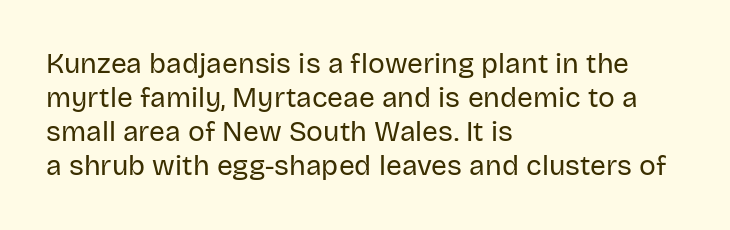
The image shows 28 px regular-weight sans-serif type, upright; set left-aligned, line spacing 1.22x, normal letter spacing, not underlined; low stroke contrast and a large x-height.
